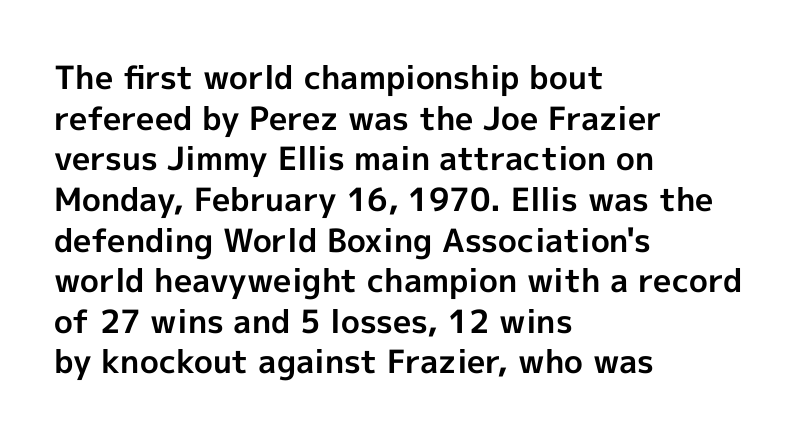
{"serif": "no", "italic": "no", "bold": "yes", "weight": "bold", "width": "normal", "x_height": "medium", "monospaced": "no", "underline": "no", "align": "left", "line_spacing": "normal", "line_spacing_ratio": 1.27, "letter_spacing": "normal", "letter_spacing_em": 0.0, "glyph_px": 32}
